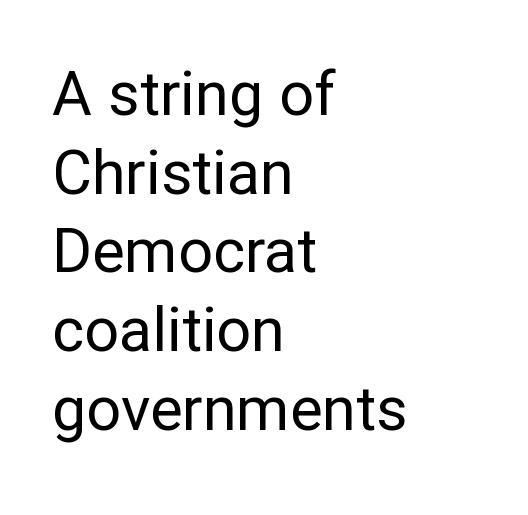
Q: Is the text bold? A: No.
Q: Is the text italic (slanted)? A: No, it is upright.
Q: Is the typeface a serif or a sans-serif typeface? A: Sans-serif.
Q: Is the text underlined? A: No.
Q: How is the paragraph aligned? A: Left-aligned.
Q: Is the spacing between letters normal or unusually wide? A: Normal.
Q: Is the spacing between lines tight, normal or loose? A: Normal.
Q: Width (condensed, normal, or wide)? A: Normal.
Q: Stroke contrast? A: Low.
Q: x-height? A: Medium.
Q: Monospaced? A: No.
